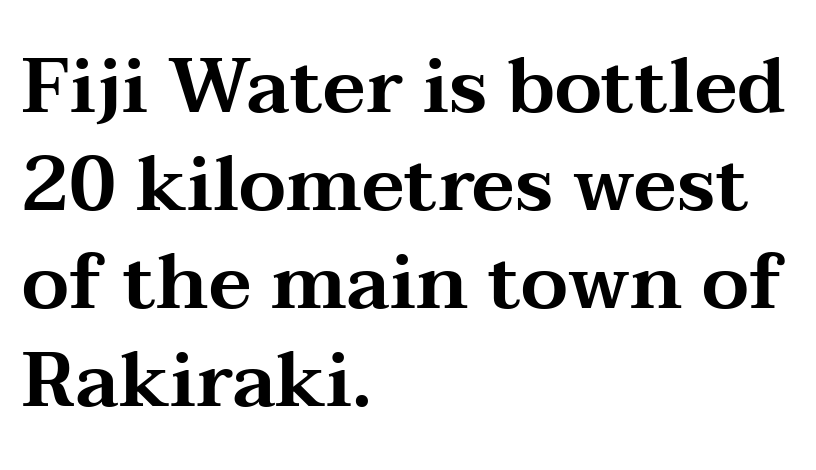
{"serif": "yes", "italic": "no", "width": "wide", "stroke_contrast": "medium", "x_height": "medium", "monospaced": "no", "underline": "no", "align": "left", "line_spacing": "normal", "line_spacing_ratio": 1.29, "letter_spacing": "normal", "letter_spacing_em": 0.0, "glyph_px": 76}
